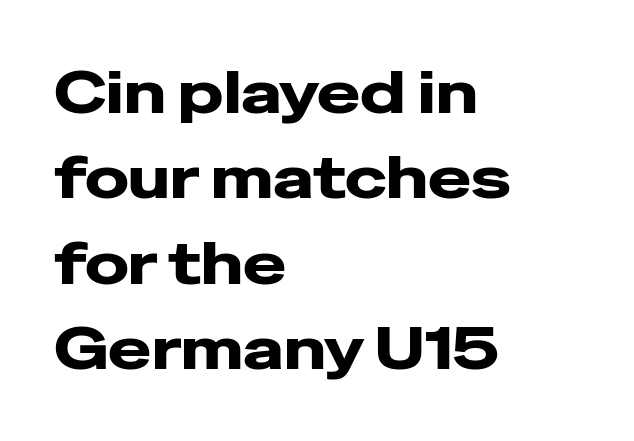
The image shows 58 px wide sans-serif type, upright; set left-aligned, normal line spacing (1.47x), normal letter spacing, not underlined; low stroke contrast and a medium x-height.
